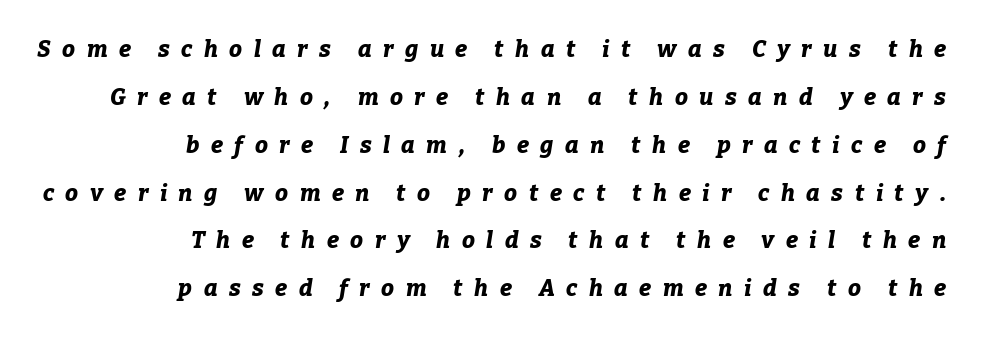
{"italic": "yes", "lean": "right", "slant_degrees": 9, "bold": "yes", "underline": "no", "align": "right", "line_spacing": "loose", "line_spacing_ratio": 2.08, "letter_spacing": "wide", "letter_spacing_em": 0.5, "glyph_px": 23}
